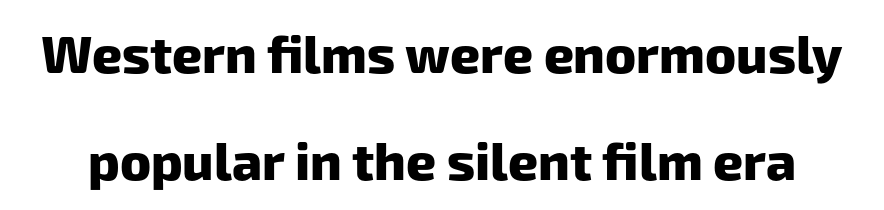
Decoration check: the copy has no underline. Here the designer chose a conventional face with non-uniform glyph widths. Glyph-to-glyph distance matches everyday printed text. Reading down the column, the eye jumps a long way to each next line.
